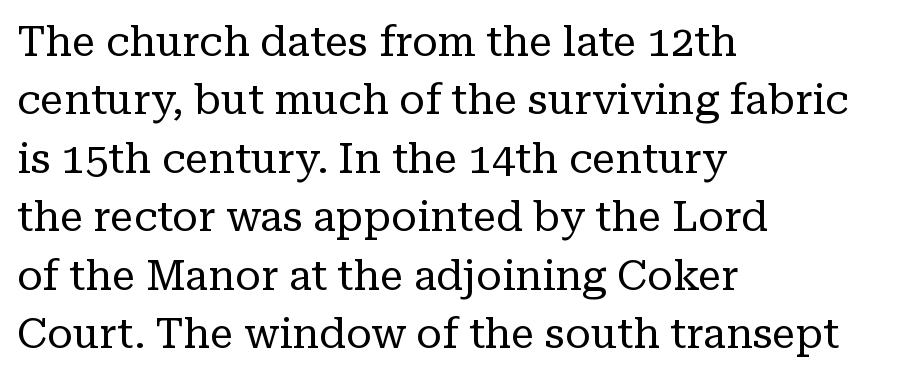
Q: Is the text bold? A: No.
Q: Is the text italic (slanted)? A: No, it is upright.
Q: Is the typeface a serif or a sans-serif typeface? A: Serif.
Q: Is the text underlined? A: No.
Q: How is the paragraph aligned? A: Left-aligned.
Q: Is the spacing between letters normal or unusually wide? A: Normal.
Q: Is the spacing between lines tight, normal or loose? A: Normal.
Q: Width (condensed, normal, or wide)? A: Normal.
Q: Stroke contrast? A: Low.
Q: x-height? A: Medium.
Q: Monospaced? A: No.
